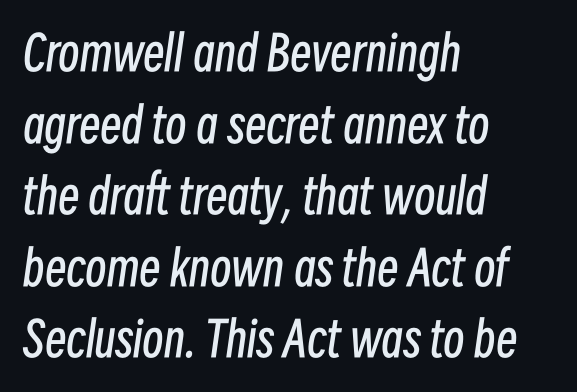
This sample keeps an unexceptional amount of space between lines. Weight: regular or lighter. Decoration check: the copy has no underline. Line starts are locked; line ends wander. A typesetter would mark this as italic.
